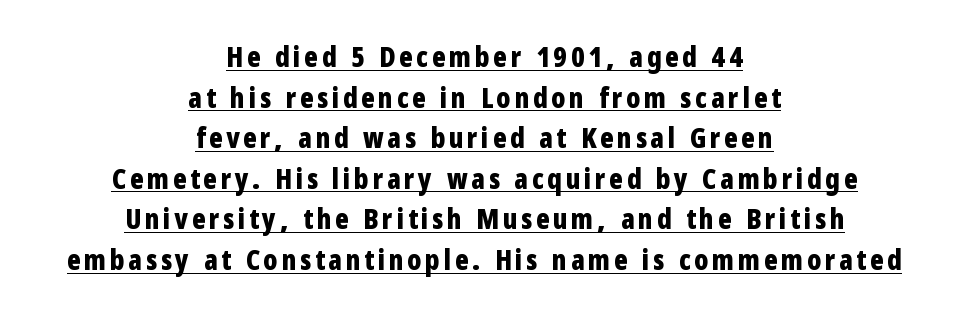
The image shows 28 px bold, condensed sans-serif type, upright; set centered, normal line spacing (1.45x), underlined; low stroke contrast and a medium x-height.
